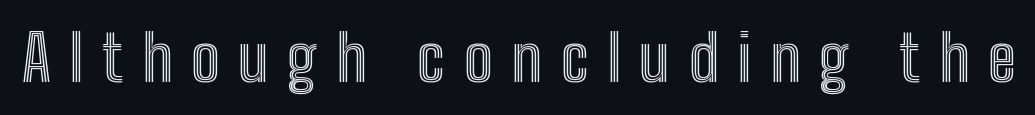
Letters rest on an invisible, unmarked baseline. The letters stand straight up with perfectly vertical stems. The letters advance in unequal steps, a hallmark of proportional type. Spacing between characters has been opened up far beyond the box default.
